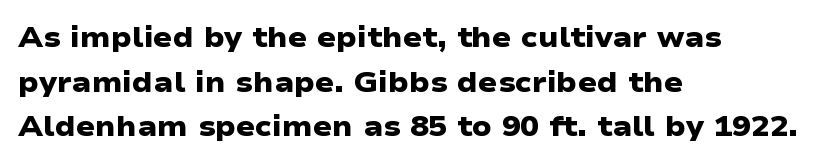
Baseline-to-baseline distance is the conventional proportion of letter height. Chunky letters — that's bold for sure. This rendering features lettering with no underline. Typeset ragged right — the left edge is the straight one.
